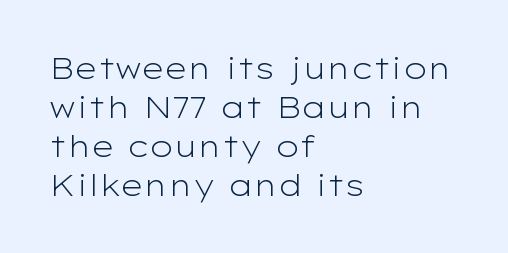
The line-height multiplier appears to be the usual default. Is the stroke heavy? The answer is a plain regular-or-lighter. Characters remain perfectly vertical along every line. These lines are set flush left with a ragged right edge.
